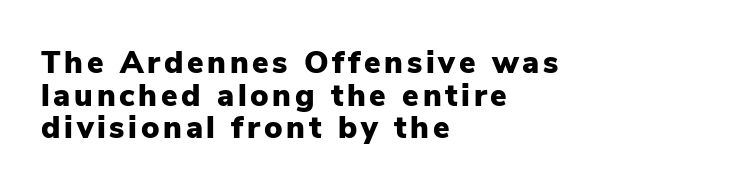
The image shows 31 px heavy sans-serif type, upright; set left-aligned, tight line spacing (1.05x), not underlined; low stroke contrast and a medium x-height.
